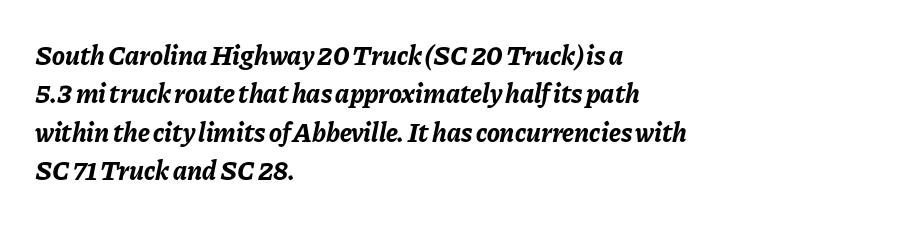
The image shows 27 px bold type, italic (leaning right); set left-aligned, normal line spacing (1.42x), normal letter spacing, not underlined.
